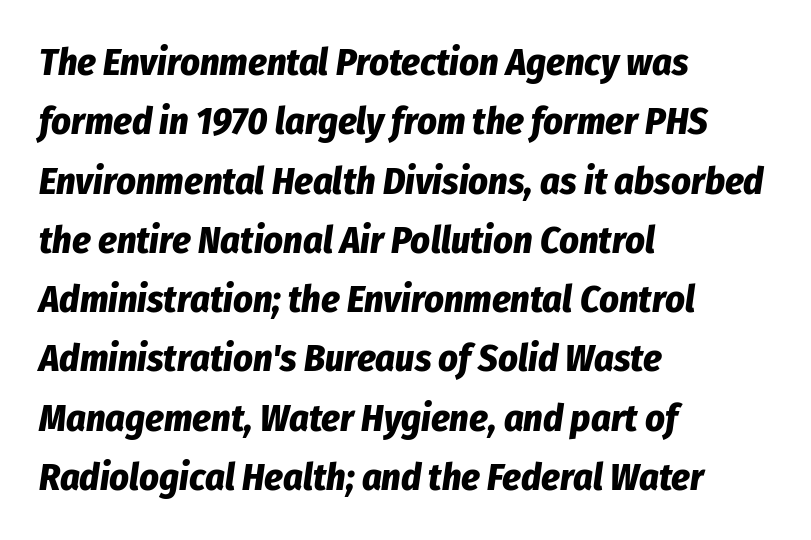
You could call the tracking neutral — neither tight nor loose. The strip under each line holds only bare page. The lines in this sample share a left origin and differ only in where they stop. Every letter is thick-stroked: bold, no question.
